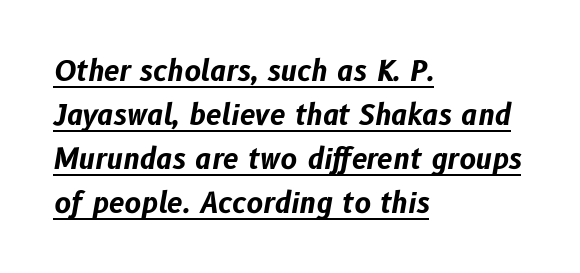
The image shows 28 px bold type, italic (leaning right); set left-aligned, normal line spacing (1.57x), normal letter spacing, underlined; low stroke contrast and a medium x-height.
